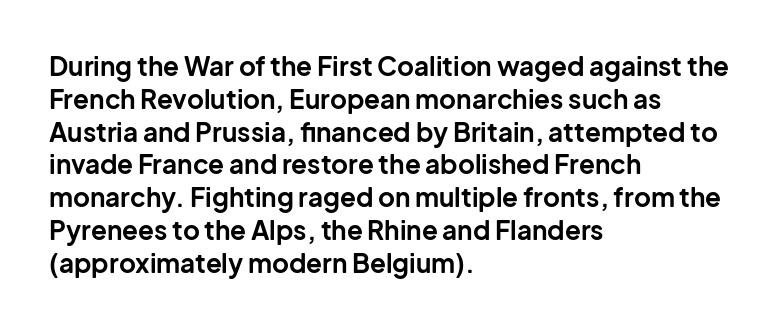
The image shows 26 px bold type, upright; set left-aligned, normal line spacing (1.26x), normal letter spacing, not underlined.
